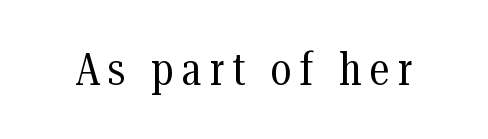
{"serif": "yes", "italic": "no", "bold": "no", "weight": "regular", "width": "condensed", "stroke_contrast": "medium", "x_height": "medium", "monospaced": "no", "underline": "no", "glyph_px": 45}
